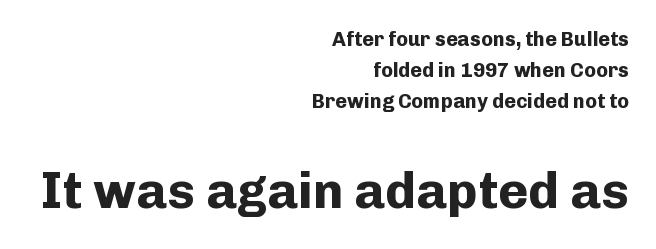
{"serif": "no", "italic": "no", "bold": "yes", "weight": "bold", "width": "normal", "stroke_contrast": "low", "x_height": "medium", "monospaced": "no", "underline": "no", "align": "right", "line_spacing": "normal", "line_spacing_ratio": 1.54, "letter_spacing": "normal", "letter_spacing_em": 0.0, "larger_block": "second", "size_ratio": 2.55, "glyph_px": 51}
